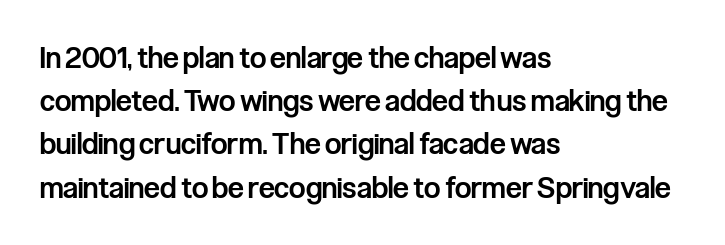
The image shows 29 px semibold, condensed sans-serif type, upright; set left-aligned, normal line spacing (1.49x), normal letter spacing, not underlined; low stroke contrast and a medium x-height.
